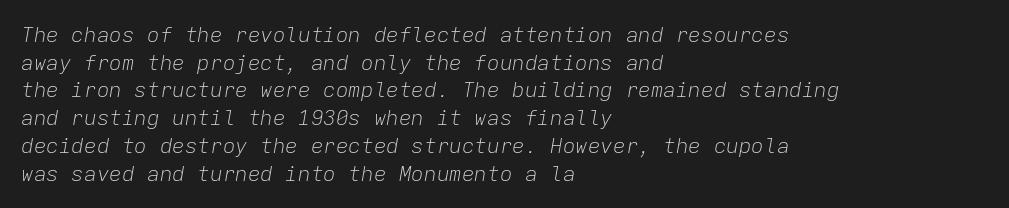
Compared with a centered layout, this one pins lines to the left instead. The weight would be labelled regular, book, light, or lighter still. Descenders hang freely into open space. Yep, that's italic — everything's leaning. Line spacing here is normal.
